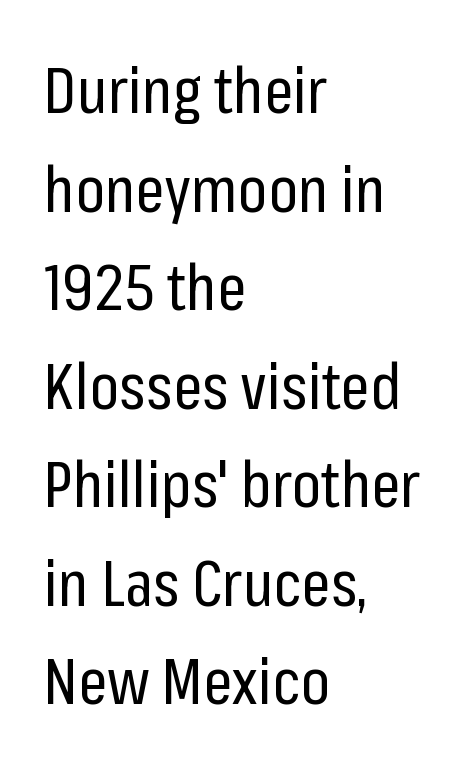
Is this a fixed-width face? No — the glyphs have proportional, varying widths. Reading down the column, the eye jumps a familiar distance to each next line. Clear beneath every line of the passage. Stroke terminals: plain, sans-serif. Here the glyphs are tracked normally, forming tight word shapes. These lines were composed using upright roman letters.
